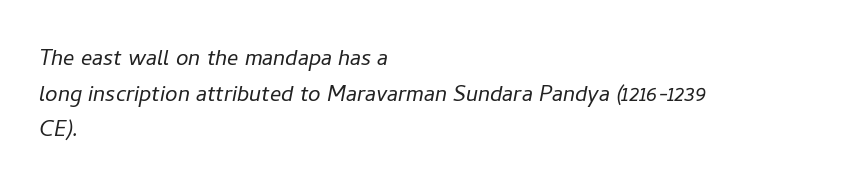
{"italic": "yes", "lean": "right", "slant_degrees": 11, "bold": "no", "weight": "light", "width": "normal", "stroke_contrast": "low", "x_height": "medium", "monospaced": "no", "underline": "no", "align": "left", "line_spacing": "normal", "line_spacing_ratio": 1.27, "letter_spacing": "normal", "letter_spacing_em": 0.0, "glyph_px": 28}
